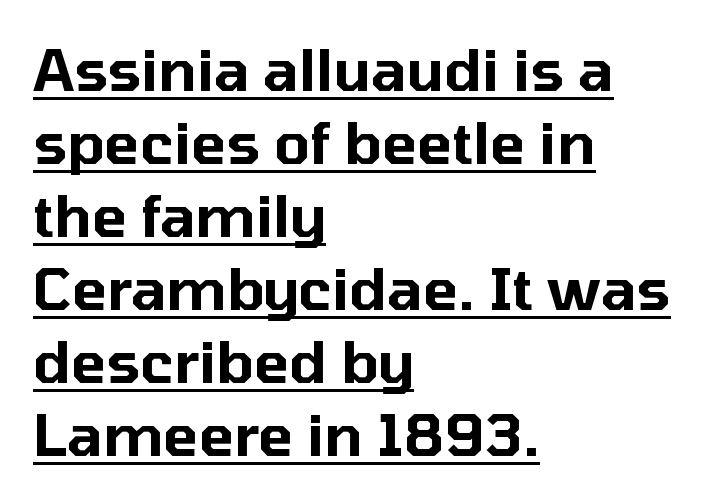
Q: Is the text italic (slanted)? A: No, it is upright.
Q: Is the typeface a serif or a sans-serif typeface? A: Sans-serif.
Q: Is the text underlined? A: Yes.
Q: How is the paragraph aligned? A: Left-aligned.
Q: Is the spacing between letters normal or unusually wide? A: Normal.
Q: Is the spacing between lines tight, normal or loose? A: Normal.
Q: Width (condensed, normal, or wide)? A: Normal.
Q: Stroke contrast? A: Low.
Q: x-height? A: Medium.
Q: Monospaced? A: No.
